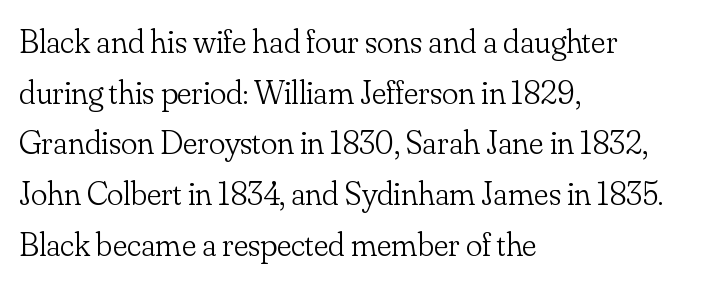
Decoration check: the copy has no underline. The type family on display is of the serif kind. The leading is moderate, giving the passage an even texture. The type is set solid horizontally, with unmodified tracking. These lines are rendered in a variable-pitch font. These glyphs show unthickened strokes, regular width or finer.
